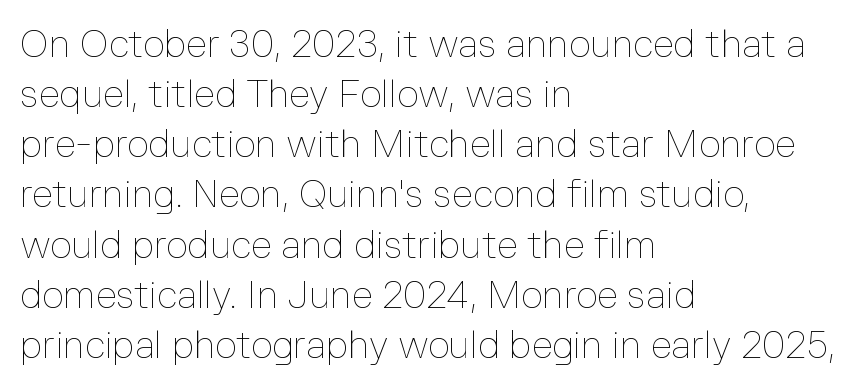
The image shows 38 px thin type, upright; set left-aligned, normal line spacing (1.32x), normal letter spacing, not underlined; low stroke contrast and a medium x-height.
